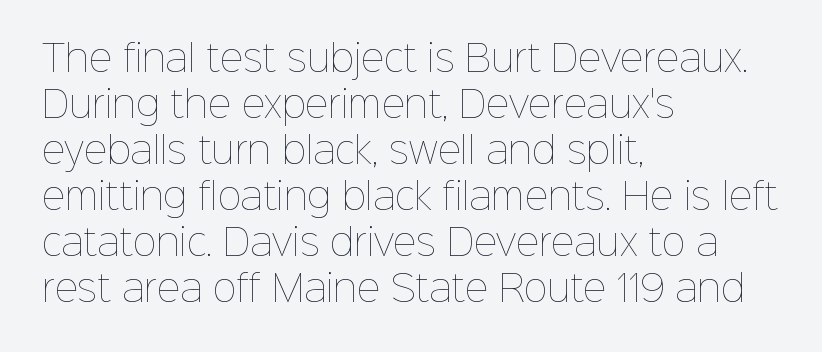
{"italic": "no", "bold": "no", "weight": "thin", "width": "normal", "stroke_contrast": "low", "x_height": "medium", "monospaced": "no", "underline": "no", "align": "left", "line_spacing": "normal", "line_spacing_ratio": 1.28, "letter_spacing": "normal", "letter_spacing_em": 0.0, "glyph_px": 36}
